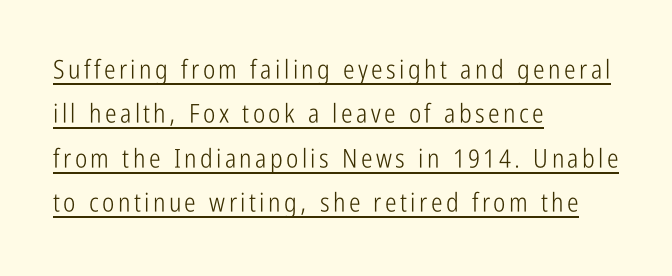
The strokes are not fattened; the text isn't bold. Horizontal alignment here is leftward, the default for most running prose. The specimen includes a rule beneath the text block's lines. This is the regular roman posture of the typeface.
